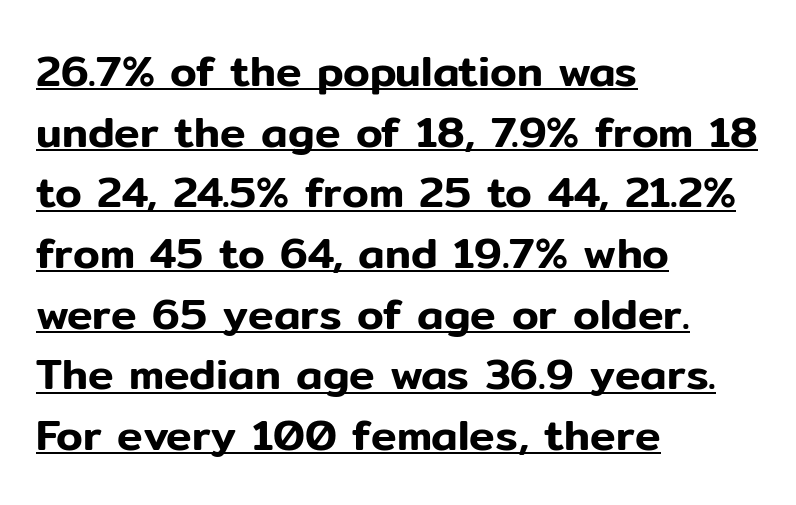
Q: Is the text italic (slanted)? A: No, it is upright.
Q: Is the typeface a serif or a sans-serif typeface? A: Sans-serif.
Q: Is the text underlined? A: Yes.
Q: How is the paragraph aligned? A: Left-aligned.
Q: Is the spacing between letters normal or unusually wide? A: Normal.
Q: Is the spacing between lines tight, normal or loose? A: Normal.
Q: Width (condensed, normal, or wide)? A: Normal.
Q: Stroke contrast? A: Low.
Q: x-height? A: Medium.
Q: Monospaced? A: No.
